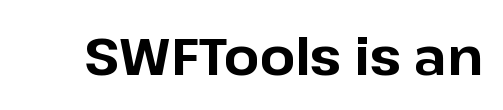
Think of a printed novel: that variable character pitch is what you see here. The specimen omits any rule beneath the text block's lines. Summary of weight: heavy, a full bold. Italic: no, the glyphs are upright roman.
